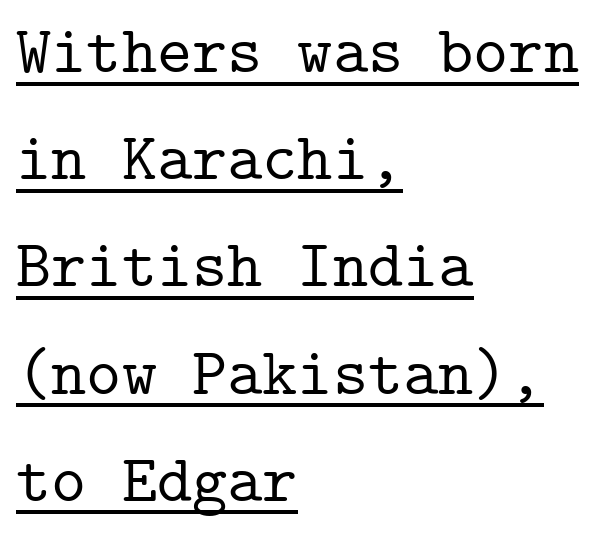
This sample keeps an unexceptional amount of space between lines. Are there feet on the stems? There are — it's a serif. Underlined type. Students, note that the glyphs here touch the page at normal intervals. Posture: vertical.
